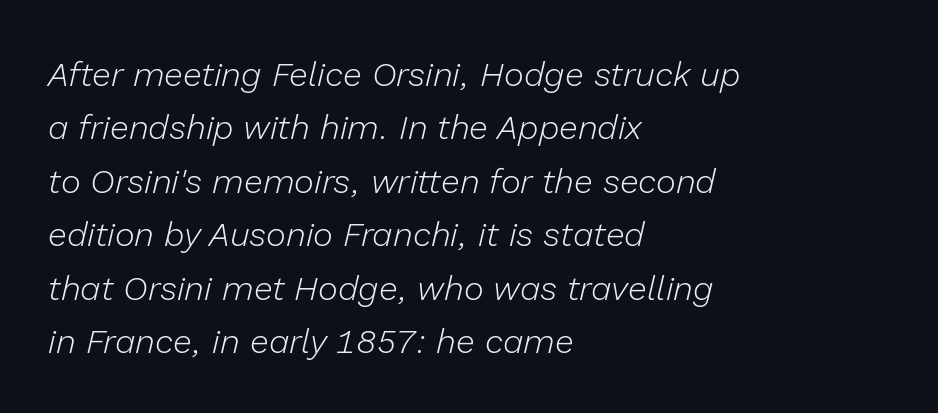
Q: Is the text bold? A: No.
Q: Is the text italic (slanted)? A: Yes, it leans right by about 13 degrees.
Q: Is the text underlined? A: No.
Q: How is the paragraph aligned? A: Left-aligned.
Q: Is the spacing between letters normal or unusually wide? A: Normal.
Q: Is the spacing between lines tight, normal or loose? A: Normal.
Q: Width (condensed, normal, or wide)? A: Normal.
Q: Stroke contrast? A: Low.
Q: x-height? A: Medium.
Q: Monospaced? A: No.
